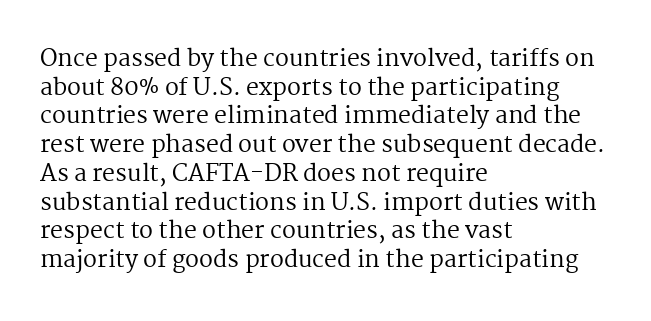
Q: Is the text bold? A: No.
Q: Is the text italic (slanted)? A: No, it is upright.
Q: Is the text underlined? A: No.
Q: How is the paragraph aligned? A: Left-aligned.
Q: Is the spacing between letters normal or unusually wide? A: Normal.
Q: Is the spacing between lines tight, normal or loose? A: Normal.
